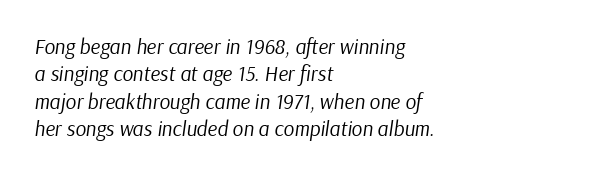
The type is set solid horizontally, with unmodified tracking. Type without underlining. A classic flush-left, rag-right setting is used for this passage. Honestly, the row spacing looks completely unremarkable. Compared with a typical body face, this is equally light or lighter still. There's an unmistakable incline to the writing here.
